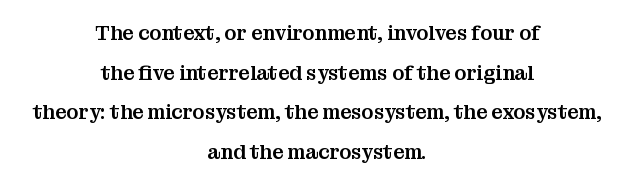
Widely set lines give the paragraph a tall, airy silhouette. Rule under the text: the space is simply empty. Does extra space separate the letters? No, they use regular spacing. Casual observation: everything's sitting right in the middle.
